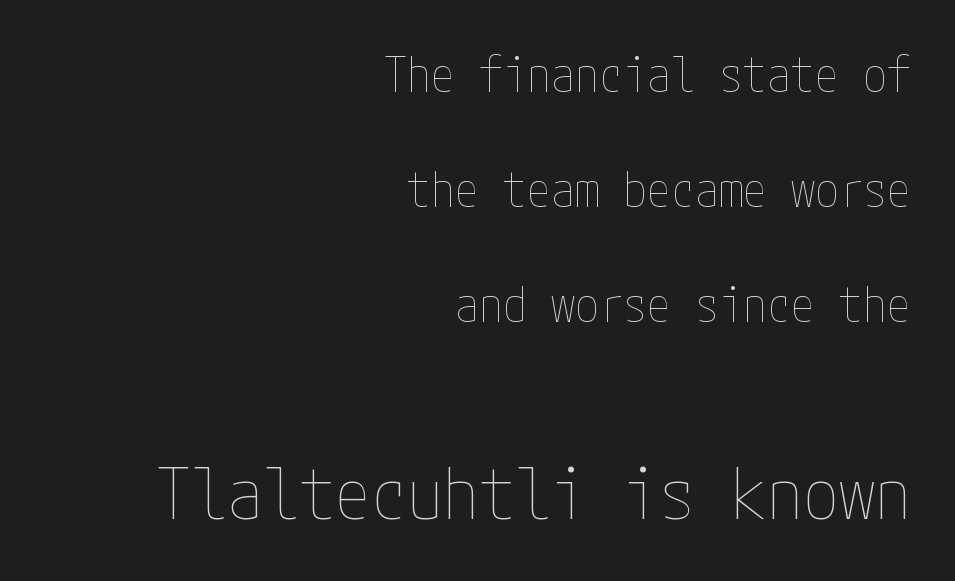
{"italic": "no", "bold": "no", "weight": "thin", "width": "condensed", "stroke_contrast": "low", "x_height": "medium", "underline": "no", "align": "right", "line_spacing": "loose", "line_spacing_ratio": 2.4, "letter_spacing": "normal", "letter_spacing_em": 0.0, "larger_block": "second", "size_ratio": 1.5, "glyph_px": 72}
